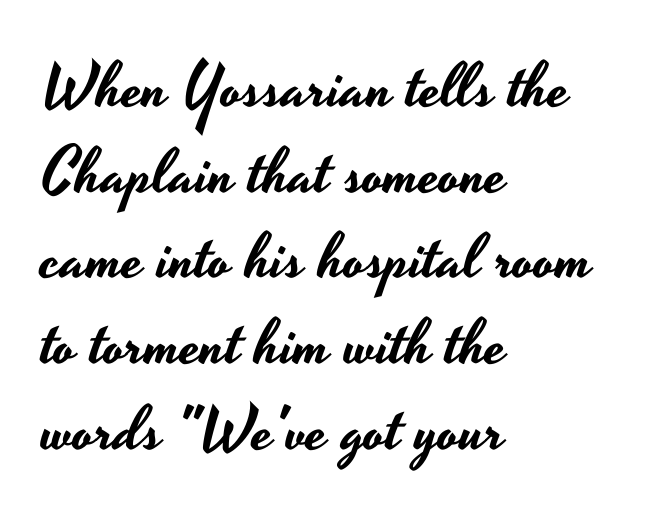
The image shows 63 px wide sans-serif type; set left-aligned, normal line spacing (1.36x), normal letter spacing, not underlined; low stroke contrast and a small x-height.
